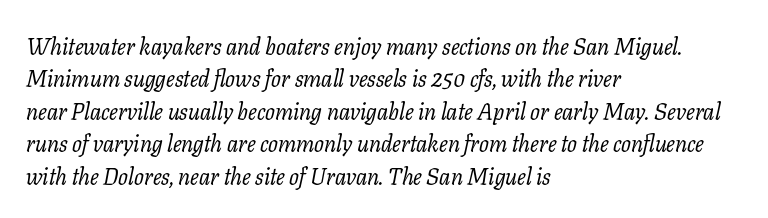
{"italic": "yes", "lean": "right", "slant_degrees": 11, "bold": "no", "underline": "no", "align": "left", "line_spacing": "normal", "line_spacing_ratio": 1.41, "letter_spacing": "normal", "letter_spacing_em": 0.0, "glyph_px": 23}
